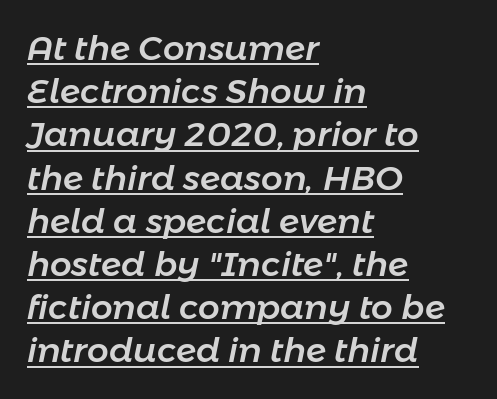
The specimen includes a rule beneath the text block's lines. A student would call this left alignment; a typographer would say flush left, rag right. These lines keep a tight, regular rhythm from letter to letter. There's an unmistakable incline to the writing here. A typesetter would call this proportional, since set widths differ per character. Notice how descenders clear the ascenders below comfortably — that's standard leading.
